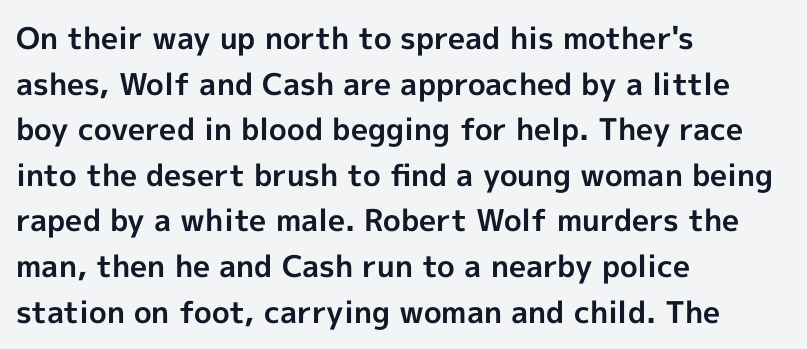
The typeface chosen for these lines omits serifs. The space beneath each line is pristine and unruled. The letters advance in unequal steps, a hallmark of proportional type. The setting favours the left margin, as ordinary paragraphs usually do. Between one letter and the next there's only the usual sliver of space. Weight check: bold — yes, fully.
